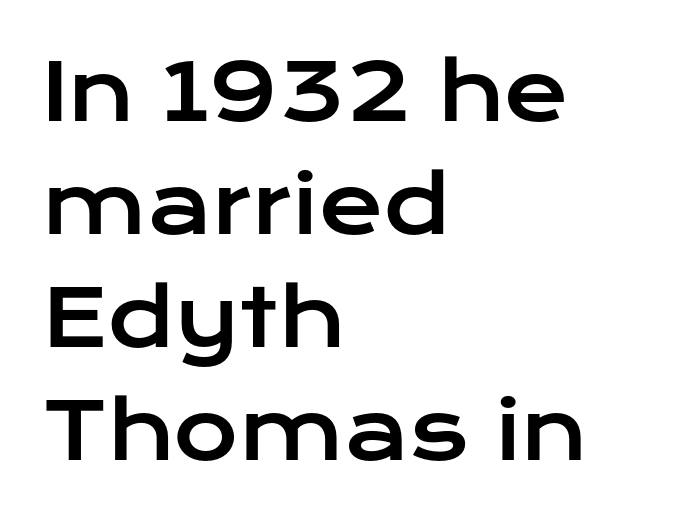
Q: Is the text italic (slanted)? A: No, it is upright.
Q: Is the typeface a serif or a sans-serif typeface? A: Sans-serif.
Q: Is the text underlined? A: No.
Q: How is the paragraph aligned? A: Left-aligned.
Q: Is the spacing between letters normal or unusually wide? A: Normal.
Q: Is the spacing between lines tight, normal or loose? A: Normal.
Q: Width (condensed, normal, or wide)? A: Wide.
Q: Stroke contrast? A: Low.
Q: x-height? A: Medium.
Q: Monospaced? A: No.
